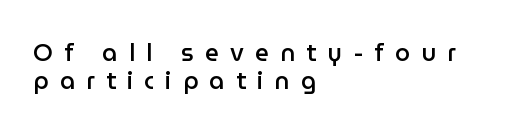
The image shows 24 px text type, upright; set left-aligned, line spacing 1.17x, unusually wide letter spacing (+0.47 em), not underlined.
